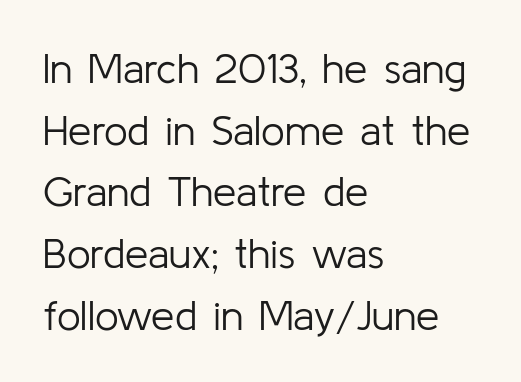
The image shows 42 px light sans-serif type, upright; set left-aligned, normal line spacing (1.47x), normal letter spacing, not underlined; low stroke contrast and a medium x-height.
